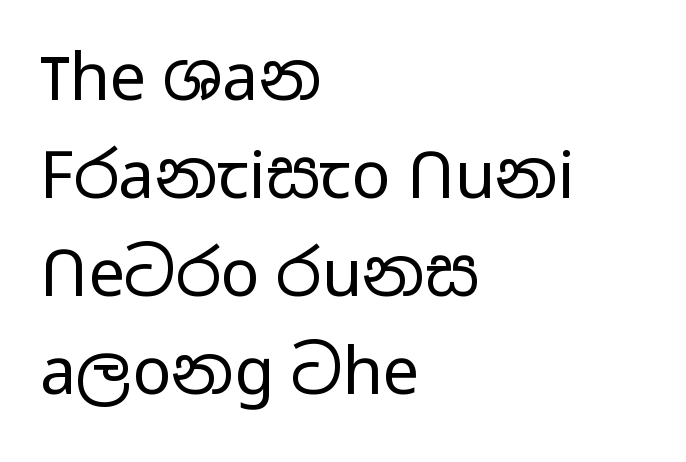
The type sits square on the baseline with zero lean. Here the glyphs are tracked normally, forming tight word shapes. Vertical spacing — default. The passage shown is typed in a proportional face where columns would drift. Glance below the letters and you will spot only blank space.
